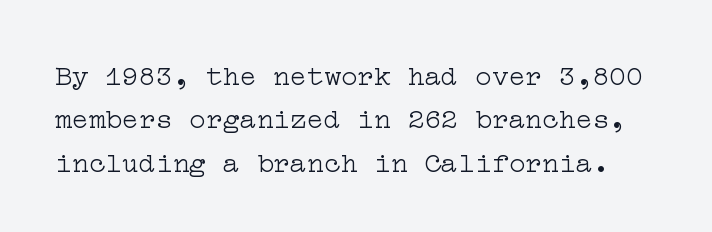
The letters stand upright; this is a roman face. Compared with a typical body face, this is equally light or lighter still. Baseline-to-baseline distance is the conventional proportion of letter height. The glyphs are unaccompanied by any horizontal stroke below them. Yep, those are serifs on the letters.
